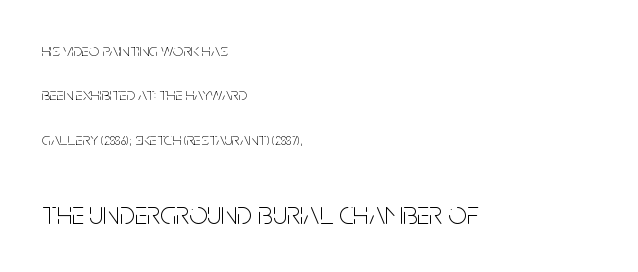
The image shows 32 px thin, condensed sans-serif type, upright; set left-aligned, loose line spacing (2.46x), normal letter spacing, not underlined; the second (bottom) block is 1.78x larger; low stroke contrast and a large x-height.
